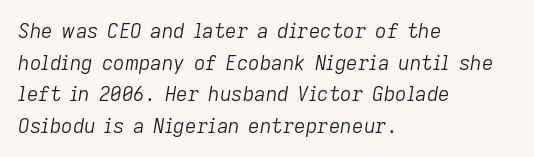
Q: Is the text bold? A: No.
Q: Is the text italic (slanted)? A: Yes, it leans right by about 9 degrees.
Q: Is the text underlined? A: No.
Q: How is the paragraph aligned? A: Left-aligned.
Q: Is the spacing between letters normal or unusually wide? A: Normal.
Q: Is the spacing between lines tight, normal or loose? A: Normal.
